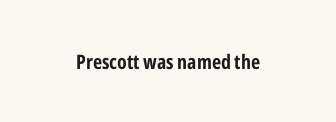
The image shows 20 px bold type, upright; set normal letter spacing, not underlined.
